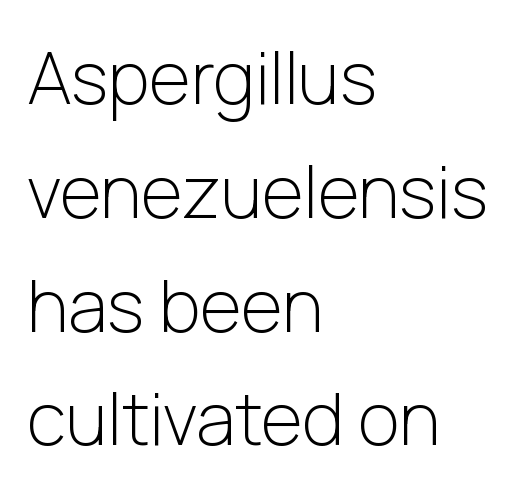
{"serif": "no", "italic": "no", "bold": "no", "weight": "light", "width": "normal", "stroke_contrast": "low", "x_height": "medium", "monospaced": "no", "underline": "no", "align": "left", "line_spacing": "normal", "line_spacing_ratio": 1.58, "letter_spacing": "normal", "letter_spacing_em": 0.0, "glyph_px": 72}
